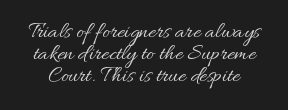
Quick note: interline space is minimal. The glyphs are unaccompanied by any horizontal stroke below them. Summary of weight: not heavy and not bold. Between one letter and the next there's only the usual sliver of space.
